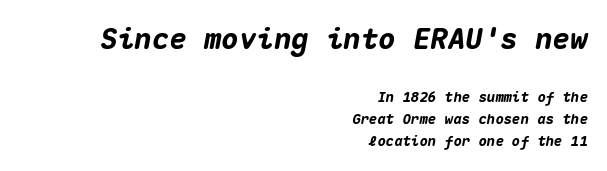
If you drew a line through each stem, it would be angled. The passage is arranged like a letterhead date or caption credit — flush right. The face used here is monospaced, like something from a code editor. The lines sit at an ordinary, default distance from one another.
